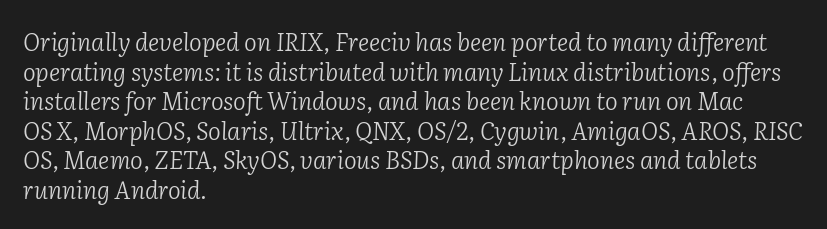
{"italic": "yes", "lean": "right", "slant_degrees": 2, "bold": "no", "underline": "no", "align": "left", "line_spacing_ratio": 1.23, "letter_spacing": "normal", "letter_spacing_em": 0.0, "glyph_px": 24}
